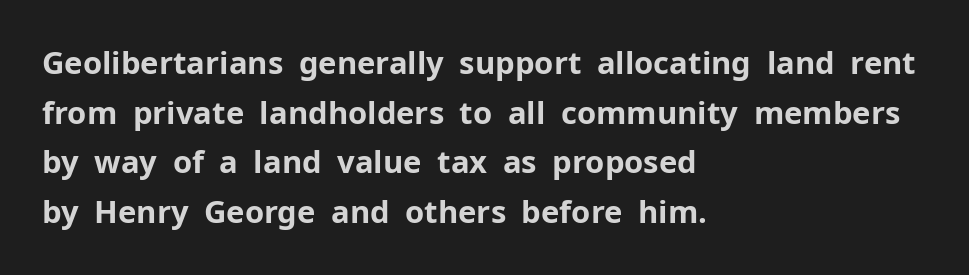
Regular leading. Look at the bottom of the vertical strokes: they stop flat, with no serifs. Glance below the letters and you will spot only blank space. Do the characters align in a grid? No, the font is proportional. These lines stack with their left ends in a neat column. This rendering leaves character spacing at its baseline value.
